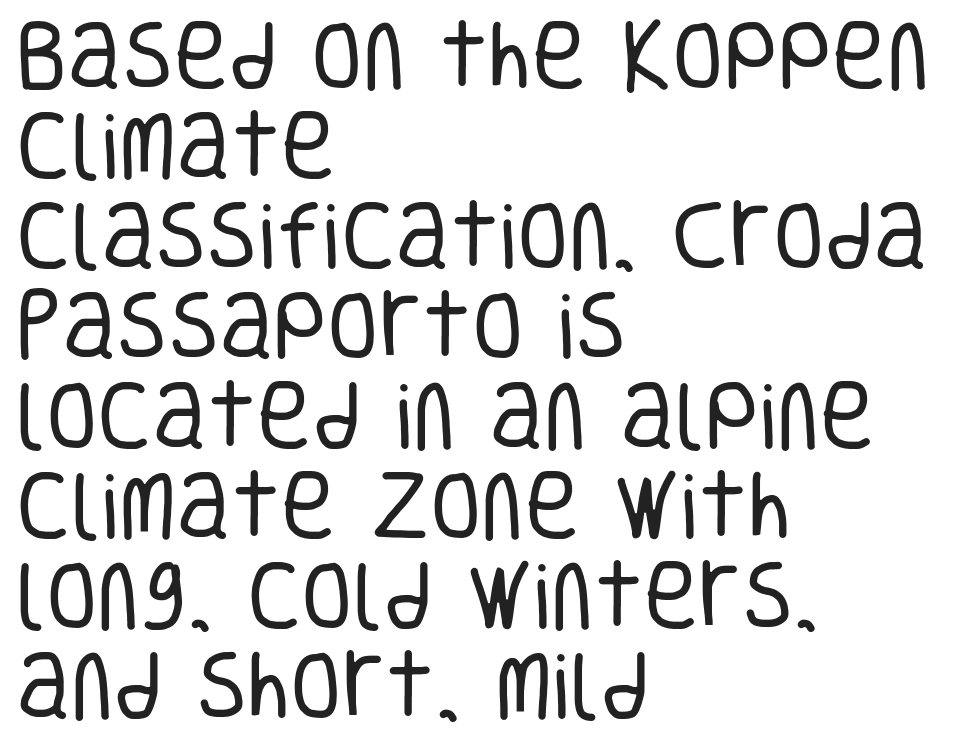
The letters sit at their default tracking, neither squeezed nor spread. Stem width sits at or under what a default text font uses. Teacher's note: observe the even left margin — that is flush-left alignment. The letters stand straight up with perfectly vertical stems.
